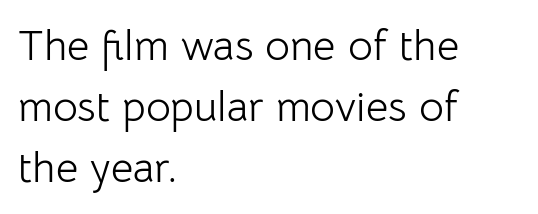
{"serif": "no", "italic": "no", "bold": "no", "weight": "light", "width": "normal", "stroke_contrast": "low", "x_height": "medium", "monospaced": "no", "underline": "no", "align": "left", "line_spacing": "normal", "line_spacing_ratio": 1.42, "letter_spacing": "normal", "letter_spacing_em": 0.0, "glyph_px": 43}
